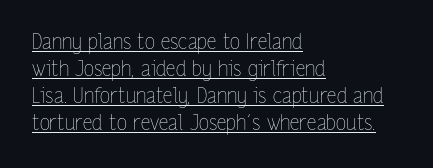
Teacher's note: observe the even left margin — that is flush-left alignment. Notice how the stems are strictly vertical — no italics here. In designer terms, the underline attribute is active on this setting. A typesetter would call this leading conventional body-copy spacing.
